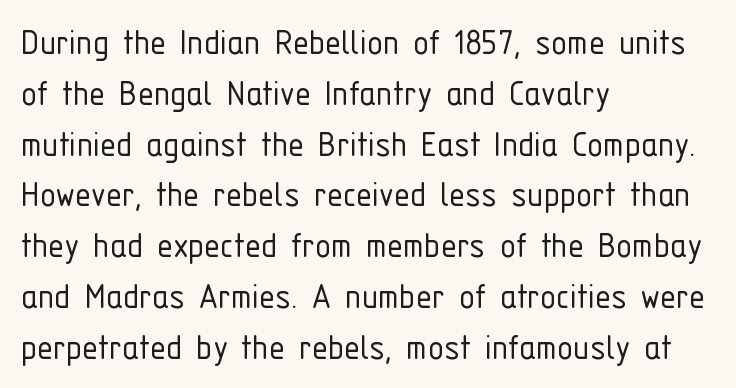
The image shows 40 px light, condensed sans-serif type, upright; set left-aligned, normal line spacing (1.27x), normal letter spacing, not underlined; low stroke contrast and a medium x-height.
